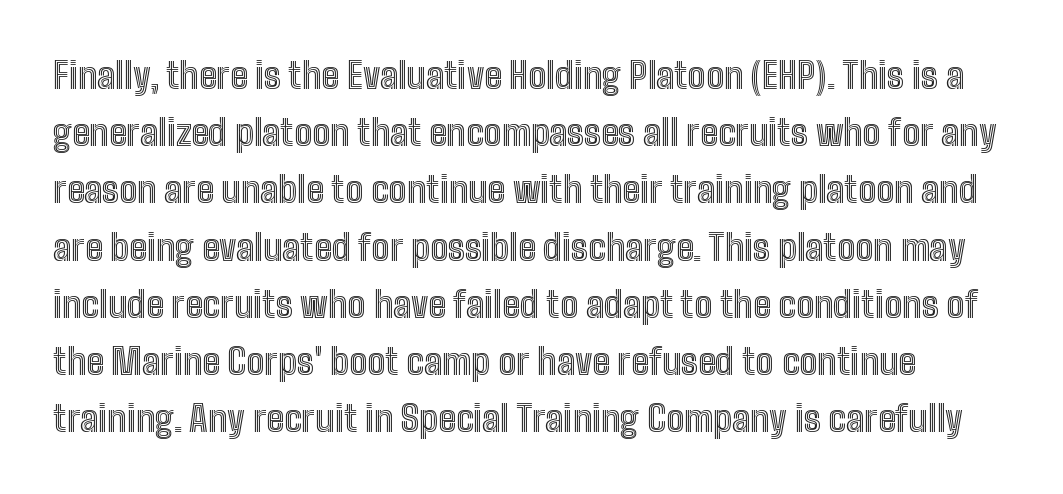
{"italic": "no", "width": "condensed", "x_height": "medium", "monospaced": "no", "underline": "no", "line_spacing": "normal", "line_spacing_ratio": 1.59, "letter_spacing": "normal", "letter_spacing_em": 0.0, "glyph_px": 36}
